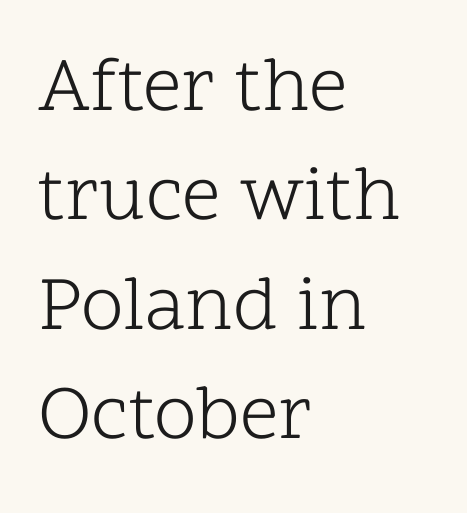
The image shows 77 px light serif type, upright; set left-aligned, normal line spacing (1.42x), normal letter spacing, not underlined; low stroke contrast and a medium x-height.
